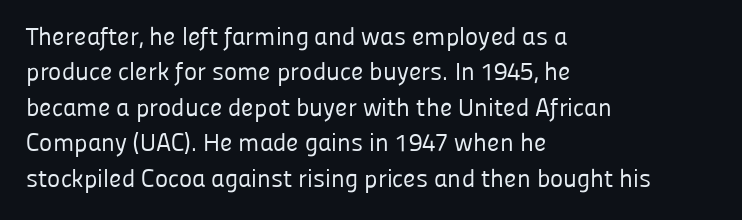
{"italic": "no", "bold": "no", "underline": "no", "align": "left", "line_spacing": "normal", "line_spacing_ratio": 1.42, "letter_spacing": "normal", "letter_spacing_em": 0.0, "glyph_px": 25}
